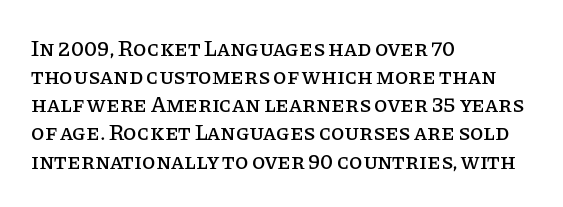
{"italic": "no", "underline": "no", "align": "left", "line_spacing": "normal", "line_spacing_ratio": 1.28, "letter_spacing": "normal", "letter_spacing_em": 0.0, "glyph_px": 22}
